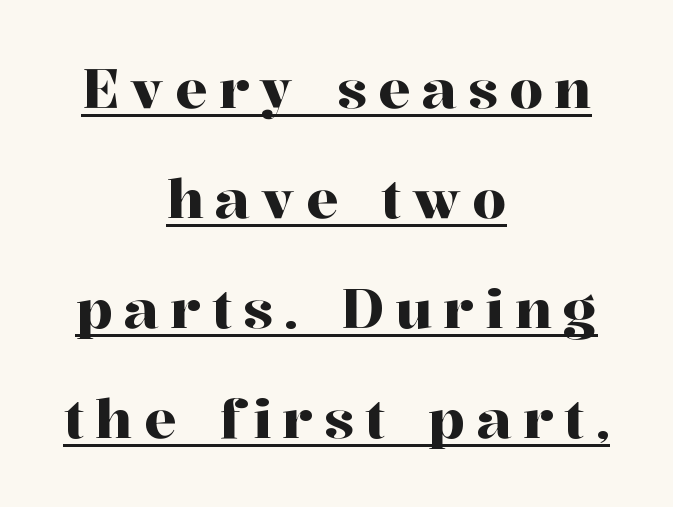
Unlike italic type, these characters show no tilt at all. A continuous stroke trails under the words, as in a hyperlink. Rows of type keep a wide berth in the vertical direction. The type family on display is of the serif kind. The type is letterspaced generously, with wide tracking.
